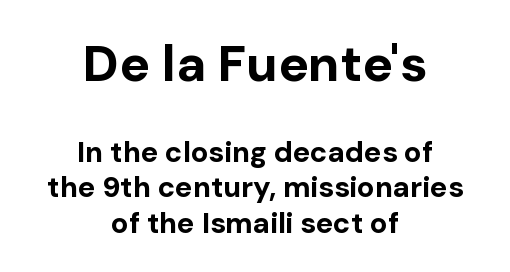
Pretty heavy lettering here — definitely bold. A typesetter would call this zero additional tracking. This is sans-serif lettering, the kind often seen on screens and signage. The lines are quadded center. The more generous point size was reserved for the upper chunk. This sample has the flowing, uneven cadence of proportional lettering.
